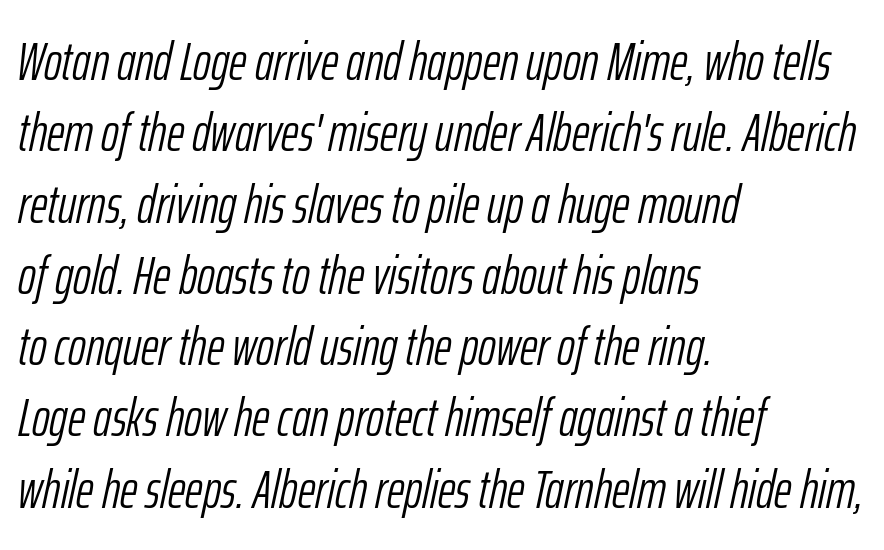
One glance says typical: line gaps are just what's usual. This rendering uses left alignment, leaving the right contour irregular. Decoration check: the copy has no underline. Yep, that's italic — everything's leaning. A typesetter would call this proportional, since set widths differ per character. The line texture is even and compact thanks to regular tracking.
